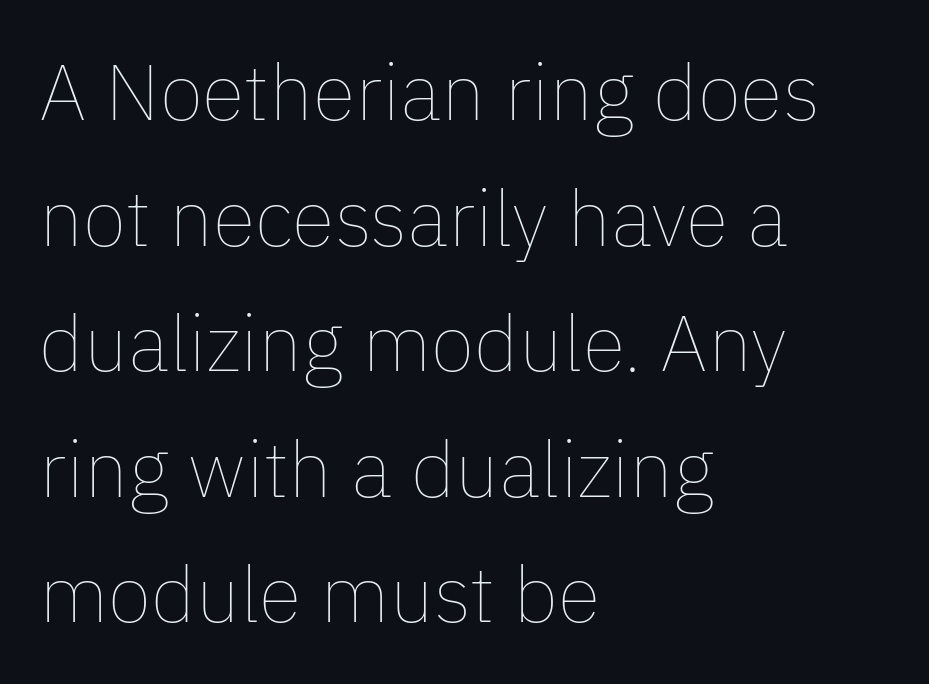
{"italic": "no", "bold": "no", "weight": "thin", "width": "normal", "stroke_contrast": "low", "x_height": "medium", "monospaced": "no", "underline": "no", "align": "left", "line_spacing": "normal", "line_spacing_ratio": 1.59, "letter_spacing": "normal", "letter_spacing_em": 0.0, "glyph_px": 79}
